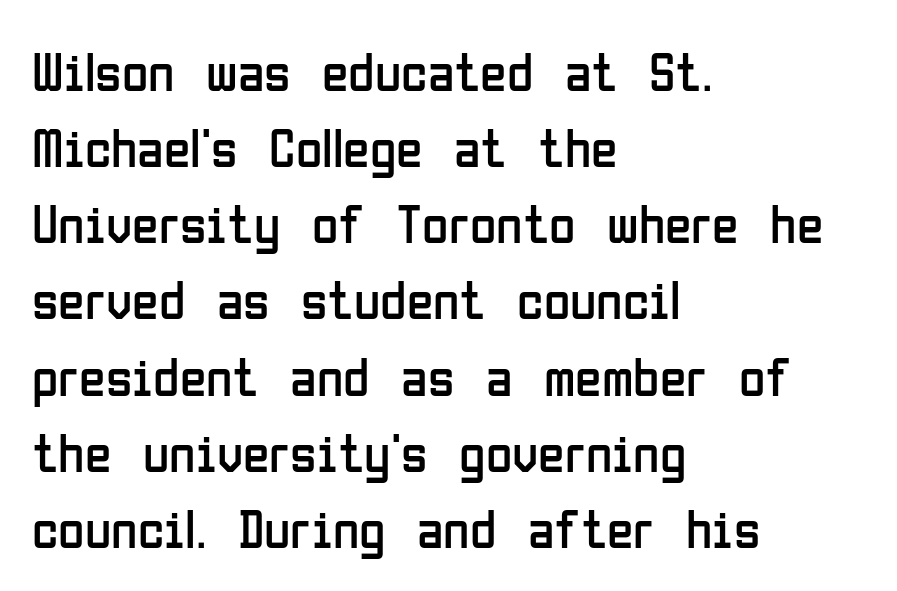
Q: Is the text bold? A: No.
Q: Is the text italic (slanted)? A: No, it is upright.
Q: Is the typeface a serif or a sans-serif typeface? A: Sans-serif.
Q: Is the text underlined? A: No.
Q: How is the paragraph aligned? A: Left-aligned.
Q: Is the spacing between letters normal or unusually wide? A: Normal.
Q: Is the spacing between lines tight, normal or loose? A: Normal.
Q: Width (condensed, normal, or wide)? A: Condensed.
Q: Stroke contrast? A: Low.
Q: x-height? A: Medium.
Q: Monospaced? A: No.
